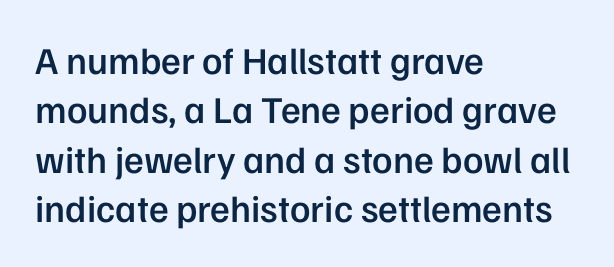
{"serif": "no", "italic": "no", "bold": "semi", "weight": "semibold", "width": "normal", "stroke_contrast": "low", "x_height": "medium", "monospaced": "no", "underline": "no", "align": "left", "line_spacing": "normal", "line_spacing_ratio": 1.3, "letter_spacing": "normal", "letter_spacing_em": 0.0, "glyph_px": 38}
